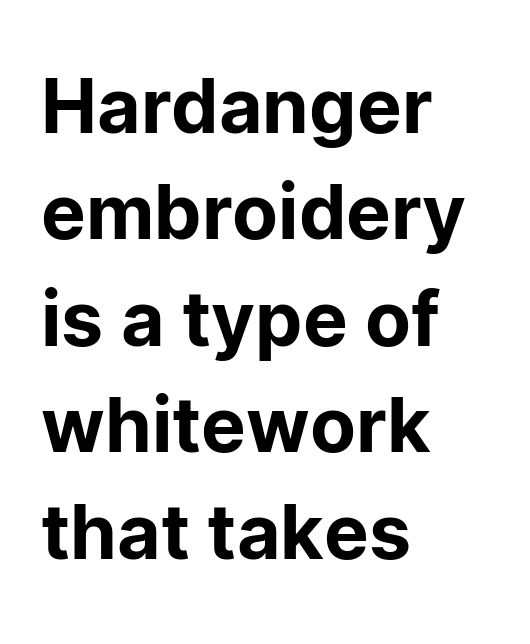
The image shows 75 px sans-serif type, upright; set left-aligned, normal line spacing (1.42x), normal letter spacing, not underlined; low stroke contrast and a medium x-height.
